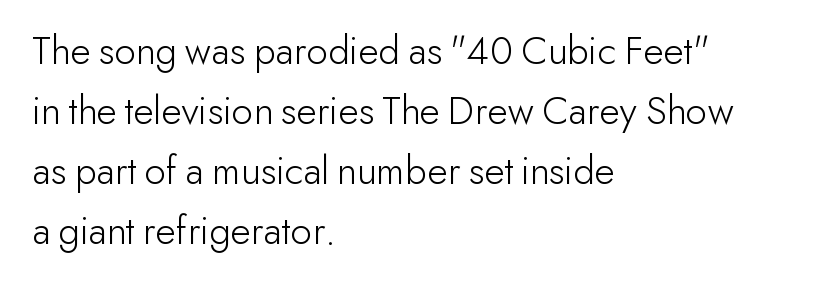
These lines are set flush left with a ragged right edge. Leading: standard. Is there any slant? The stems are plumb. The typeface has the unassuming heft of standard copy or less. A clean baseline with only descenders dipping below it. How are the letters spaced? Ordinarily, with no added tracking.
